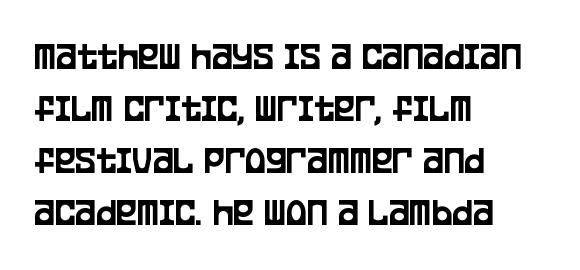
The image shows 39 px condensed sans-serif type, upright; set left-aligned, normal line spacing (1.33x), normal letter spacing, not underlined; low stroke contrast and a large x-height.
